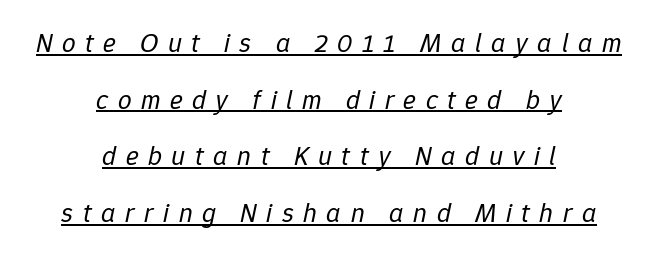
These lines were composed using italics. A quiet, ordinary-to-light weight characterises the typeface. Rows of type keep a wide berth in the vertical direction. Typeset on center — no edge is straight. Does a line run under the words? Yes, clearly. This sample uses expanded letter spacing, leaving extra air between glyphs.
